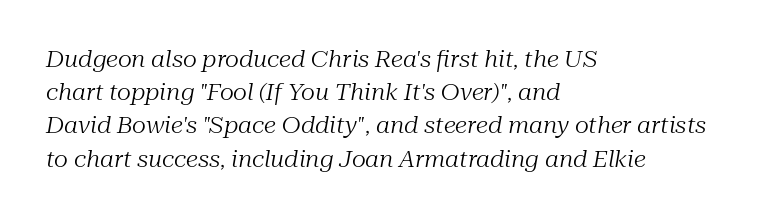
{"italic": "yes", "lean": "right", "slant_degrees": 10, "bold": "no", "underline": "no", "align": "left", "line_spacing": "normal", "line_spacing_ratio": 1.51, "letter_spacing": "normal", "letter_spacing_em": 0.0, "glyph_px": 22}
